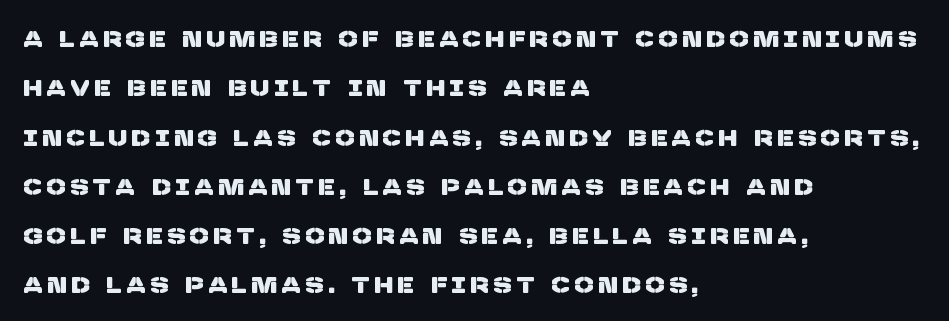
The glyphs are unaccompanied by any horizontal stroke below them. The text block is weighted toward the left margin, trailing off unevenly rightward. A typesetter would call this leading open, well beyond the default. Glyph-to-glyph distance is far greater than everyday printed text.
